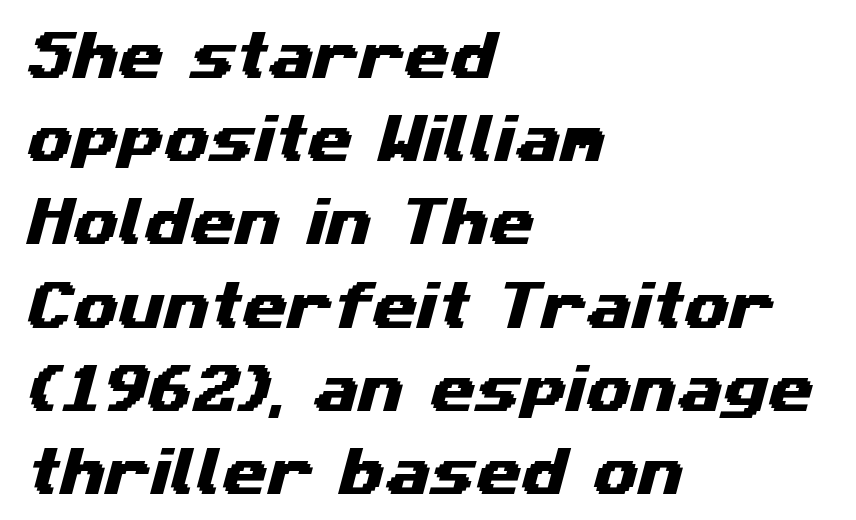
Q: Is the typeface a serif or a sans-serif typeface? A: Sans-serif.
Q: Is the text underlined? A: No.
Q: How is the paragraph aligned? A: Left-aligned.
Q: Is the spacing between letters normal or unusually wide? A: Normal.
Q: Is the spacing between lines tight, normal or loose? A: Normal.
Q: Width (condensed, normal, or wide)? A: Wide.
Q: Stroke contrast? A: Medium.
Q: x-height? A: Medium.
Q: Monospaced? A: No.
